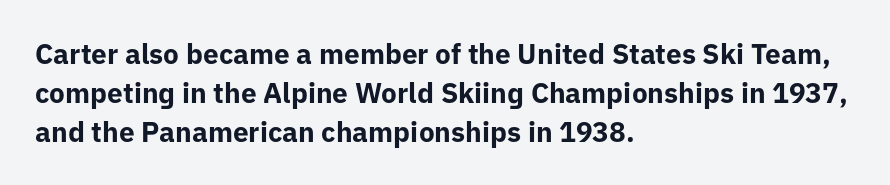
The image shows 28 px bold sans-serif type, upright; set left-aligned, normal line spacing (1.39x), normal letter spacing, not underlined; low stroke contrast and a medium x-height.
